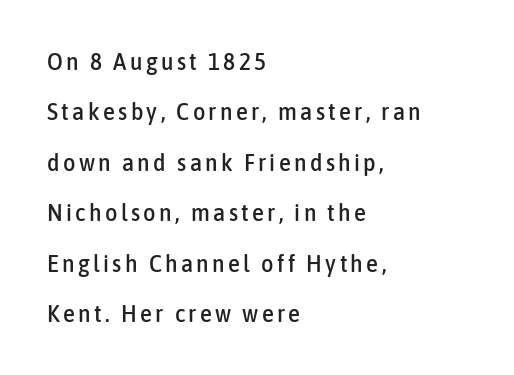
The image shows 24 px text type, upright; set left-aligned, loose line spacing (2.1x), not underlined.
